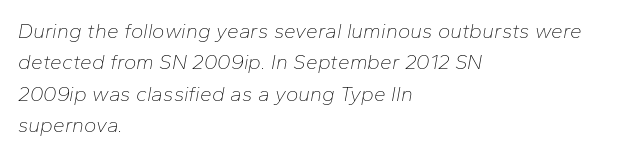
The image shows 21 px text type, italic (leaning right); set left-aligned, normal line spacing (1.49x), normal letter spacing, not underlined.
